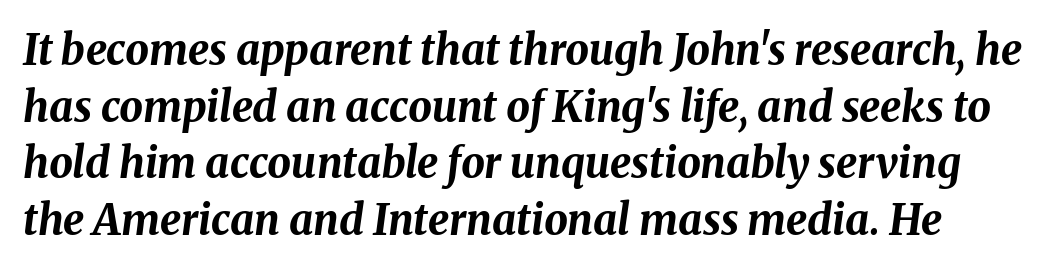
This is oblique type, the kind used for emphasis or titles. Stroke thickness is high; the sample reads as a true bold. Regular leading. Descender tails drop into unmarked territory. Short note: letters normally spaced. Proportional: the letters do not fall into vertical columns.
